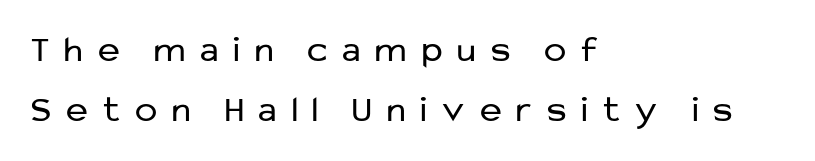
Do the characters align in a grid? No, the font is proportional. Glance below the letters and you will spot only blank space. This rendering uses left alignment, leaving the right contour irregular. Weight: not bold — regular or lighter.
